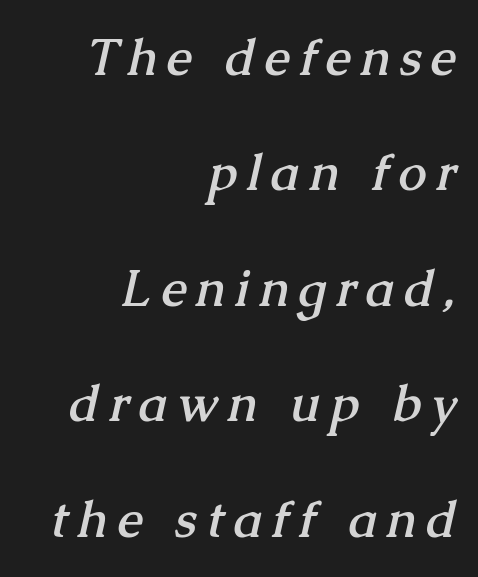
Q: Is the text bold? A: Yes.
Q: Is the typeface a serif or a sans-serif typeface? A: Serif.
Q: Is the text underlined? A: No.
Q: How is the paragraph aligned? A: Right-aligned.
Q: Is the spacing between letters normal or unusually wide? A: Unusually wide.
Q: Is the spacing between lines tight, normal or loose? A: Loose.
Q: Width (condensed, normal, or wide)? A: Normal.
Q: Stroke contrast? A: Medium.
Q: x-height? A: Medium.
Q: Monospaced? A: No.
